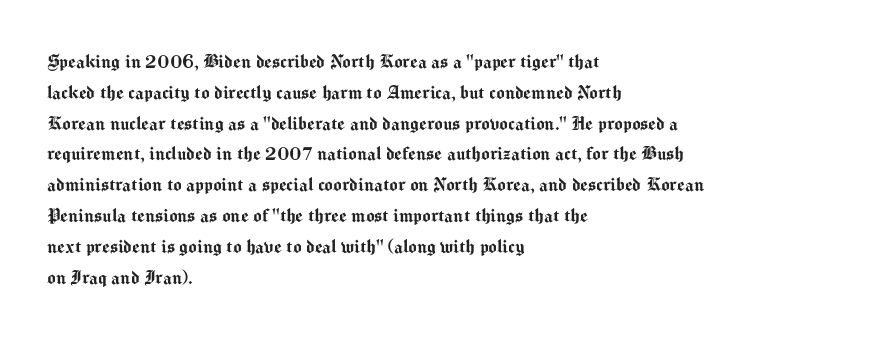
Q: Is the text italic (slanted)? A: No, it is upright.
Q: Is the text underlined? A: No.
Q: How is the paragraph aligned? A: Left-aligned.
Q: Is the spacing between letters normal or unusually wide? A: Normal.
Q: Is the spacing between lines tight, normal or loose? A: Normal.
